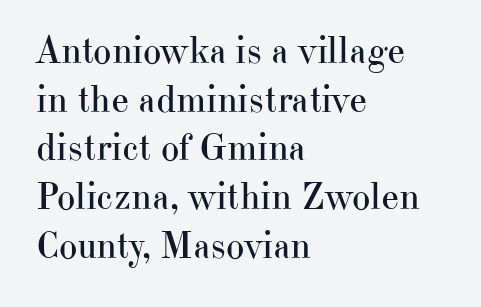
Q: Is the text bold? A: No.
Q: Is the text italic (slanted)? A: No, it is upright.
Q: Is the typeface a serif or a sans-serif typeface? A: Serif.
Q: Is the text underlined? A: No.
Q: How is the paragraph aligned? A: Left-aligned.
Q: Is the spacing between letters normal or unusually wide? A: Normal.
Q: Is the spacing between lines tight, normal or loose? A: Normal.
Q: Width (condensed, normal, or wide)? A: Normal.
Q: Stroke contrast? A: High.
Q: x-height? A: Small.
Q: Monospaced? A: No.
